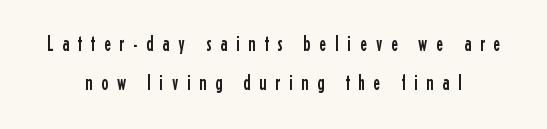
{"italic": "no", "underline": "no", "align": "center", "line_spacing_ratio": 1.88, "letter_spacing": "wide", "letter_spacing_em": 0.42, "glyph_px": 21}
